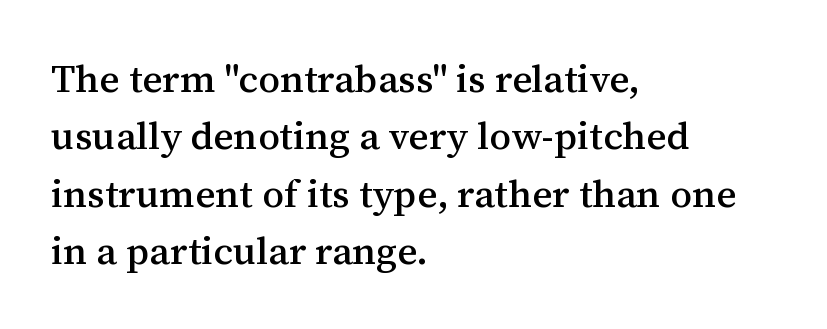
Yep, those are serifs on the letters. The letters advance in unequal steps, a hallmark of proportional type. Nope, not italic — everything's standing straight. Is the block centered? No — it sits flush against the left margin. Descender tails drop into unmarked territory. Nobody touched the tracking dial on this one.
